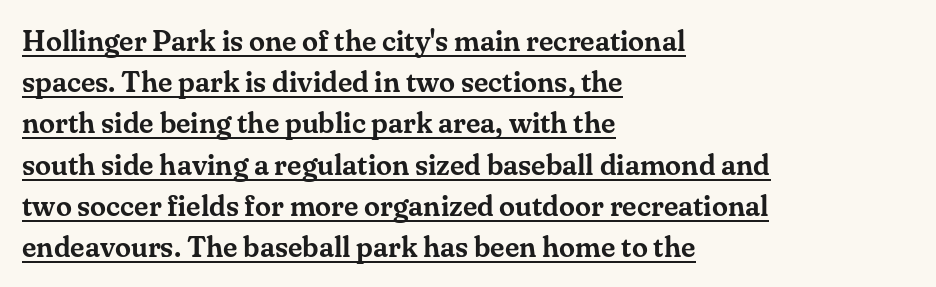
Q: Is the text italic (slanted)? A: No, it is upright.
Q: Is the typeface a serif or a sans-serif typeface? A: Serif.
Q: Is the text underlined? A: Yes.
Q: How is the paragraph aligned? A: Left-aligned.
Q: Is the spacing between letters normal or unusually wide? A: Normal.
Q: Is the spacing between lines tight, normal or loose? A: Normal.
Q: Width (condensed, normal, or wide)? A: Normal.
Q: Stroke contrast? A: Medium.
Q: x-height? A: Small.
Q: Monospaced? A: No.
